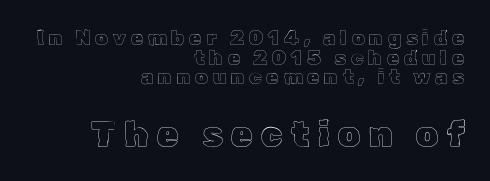
Q: Is the text italic (slanted)? A: No, it is upright.
Q: Is the text underlined? A: No.
Q: How is the paragraph aligned? A: Right-aligned.
Q: Is the spacing between letters normal or unusually wide? A: Unusually wide.
Q: Is the spacing between lines tight, normal or loose? A: Tight.
Q: Which block of text is set in a larger size, the first (top) or the second (bottom)? A: The second (bottom) one.
Q: Width (condensed, normal, or wide)? A: Normal.
Q: x-height? A: Medium.
Q: Monospaced? A: No.
